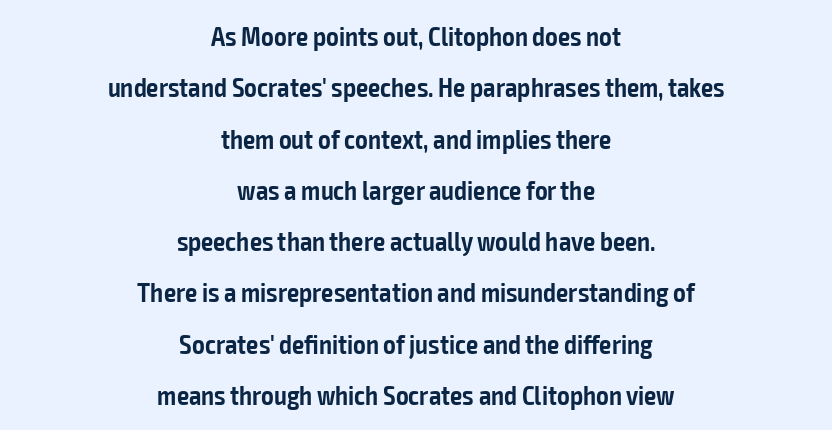
Vertical strokes here are truly vertical. Check the space under the baseline: it is left empty. The rendering keeps characters at their native spacing. Compared with an ordinary text face, these strokes are moderately heavier — a semibold. You could fit nearly another row in the gap between these rows.
